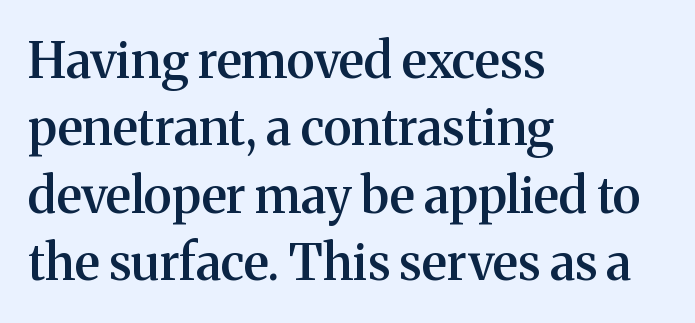
The image shows 50 px semibold serif type, upright; set left-aligned, normal line spacing (1.35x), normal letter spacing, not underlined; medium stroke contrast and a medium x-height.
